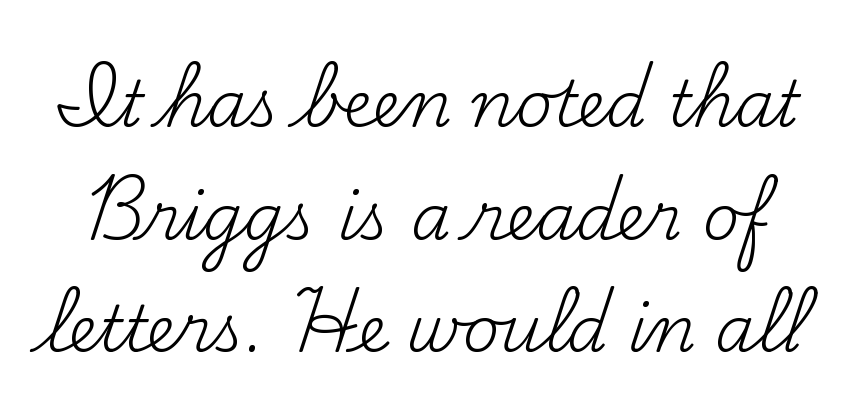
Q: Is the text bold? A: No.
Q: Is the text italic (slanted)? A: Yes.
Q: Is the typeface a serif or a sans-serif typeface? A: Serif.
Q: Is the text underlined? A: No.
Q: Is the spacing between letters normal or unusually wide? A: Normal.
Q: Width (condensed, normal, or wide)? A: Normal.
Q: Stroke contrast? A: Medium.
Q: x-height? A: Small.
Q: Monospaced? A: No.
